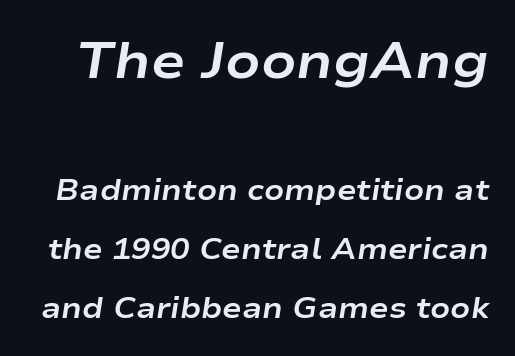
Q: Is the text bold? A: Yes.
Q: Is the text italic (slanted)? A: Yes, it leans right by about 9 degrees.
Q: Is the text underlined? A: No.
Q: Is the spacing between letters normal or unusually wide? A: Normal.
Q: Is the spacing between lines tight, normal or loose? A: Loose.
Q: Which block of text is set in a larger size, the first (top) or the second (bottom)? A: The first (top) one.
Q: Width (condensed, normal, or wide)? A: Wide.
Q: Stroke contrast? A: Low.
Q: x-height? A: Medium.
Q: Monospaced? A: No.
